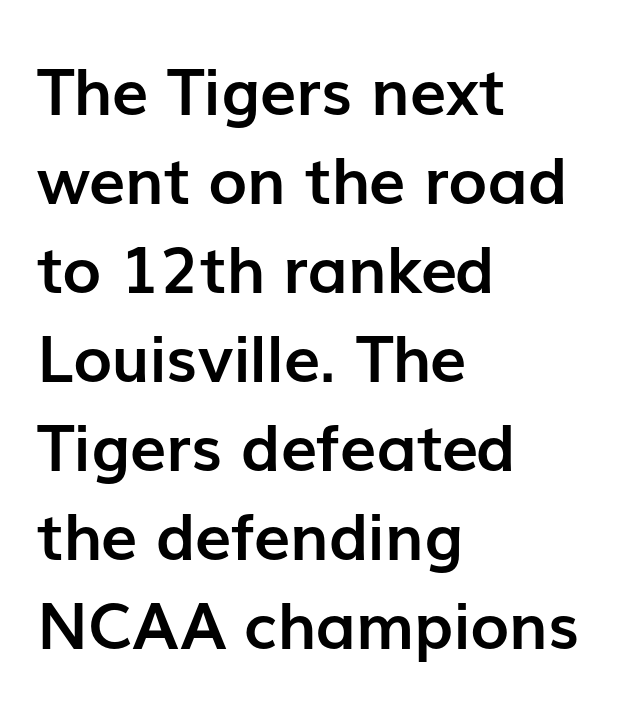
The image shows 65 px semibold sans-serif type, upright; set left-aligned, normal line spacing (1.37x), normal letter spacing, not underlined; low stroke contrast and a medium x-height.
